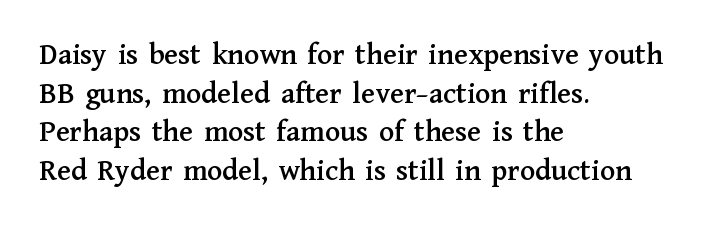
How would I describe the line gaps? Plain and ordinary. If you drew a ruler down the left edge, every line would touch it. Is this a fixed-width face? No — the glyphs have proportional, varying widths. Upright lettering throughout. These lines keep a tight, regular rhythm from letter to letter. Plain, unruled lines of type.
